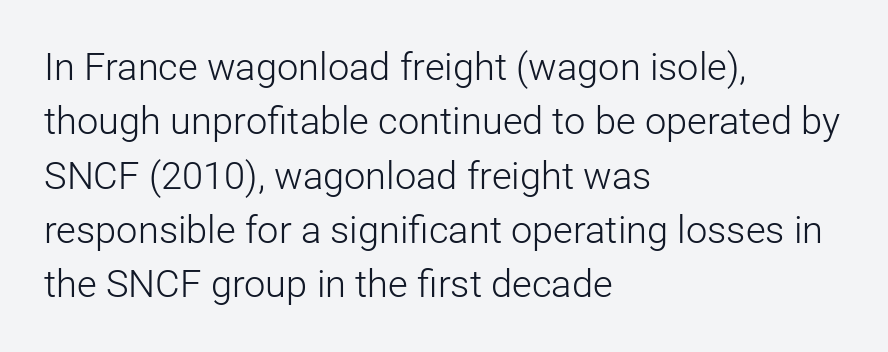
{"serif": "no", "italic": "no", "bold": "no", "weight": "light", "width": "normal", "stroke_contrast": "low", "x_height": "medium", "monospaced": "no", "underline": "no", "align": "left", "line_spacing": "normal", "line_spacing_ratio": 1.43, "letter_spacing": "normal", "letter_spacing_em": 0.0, "glyph_px": 38}
